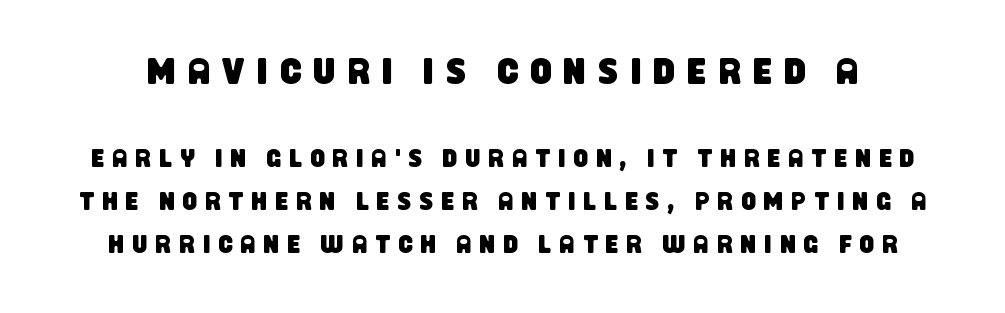
The image shows 37 px condensed sans-serif type; set line spacing 1.72x, unusually wide letter spacing (+0.33 em), not underlined; the first (top) block is 1.48x larger; low stroke contrast and a large x-height.
